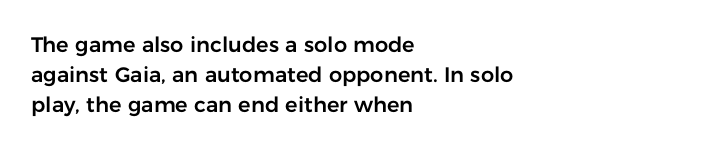
Q: Is the text italic (slanted)? A: No, it is upright.
Q: Is the text underlined? A: No.
Q: How is the paragraph aligned? A: Left-aligned.
Q: Is the spacing between letters normal or unusually wide? A: Normal.
Q: Is the spacing between lines tight, normal or loose? A: Normal.
